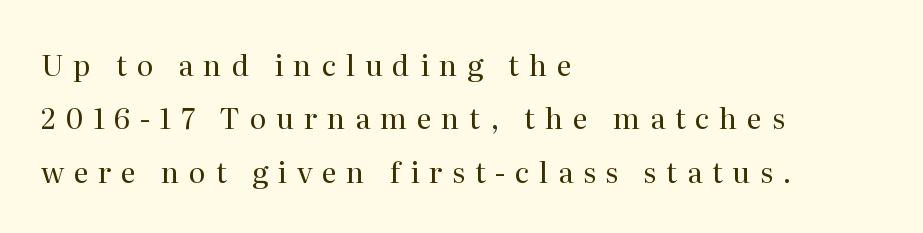
Q: Is the text bold? A: No.
Q: Is the text italic (slanted)? A: No, it is upright.
Q: Is the typeface a serif or a sans-serif typeface? A: Serif.
Q: Is the text underlined? A: No.
Q: How is the paragraph aligned? A: Left-aligned.
Q: Is the spacing between letters normal or unusually wide? A: Unusually wide.
Q: Width (condensed, normal, or wide)? A: Normal.
Q: Stroke contrast? A: Medium.
Q: x-height? A: Medium.
Q: Monospaced? A: No.
